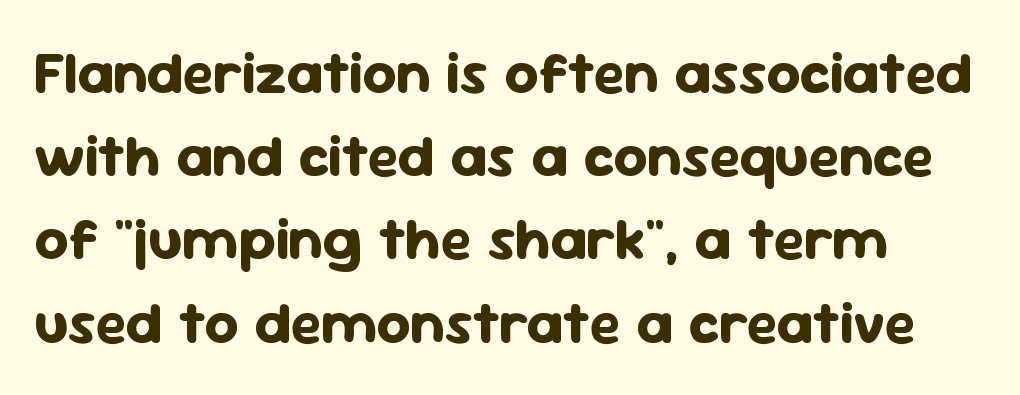
Q: Is the text bold? A: Yes.
Q: Is the text italic (slanted)? A: No, it is upright.
Q: Is the typeface a serif or a sans-serif typeface? A: Sans-serif.
Q: Is the text underlined? A: No.
Q: How is the paragraph aligned? A: Left-aligned.
Q: Is the spacing between letters normal or unusually wide? A: Normal.
Q: Is the spacing between lines tight, normal or loose? A: Normal.
Q: Width (condensed, normal, or wide)? A: Normal.
Q: Stroke contrast? A: Low.
Q: x-height? A: Medium.
Q: Monospaced? A: No.
